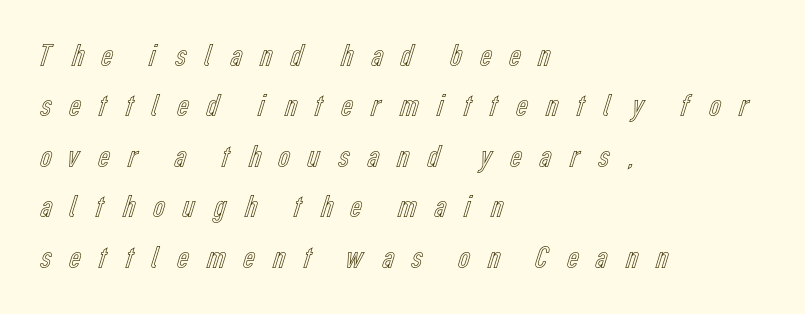
Q: Is the text italic (slanted)? A: Yes.
Q: Is the text underlined? A: No.
Q: How is the paragraph aligned? A: Left-aligned.
Q: Is the spacing between letters normal or unusually wide? A: Unusually wide.
Q: Is the spacing between lines tight, normal or loose? A: Normal.
Q: Width (condensed, normal, or wide)? A: Condensed.
Q: x-height? A: Medium.
Q: Monospaced? A: No.
